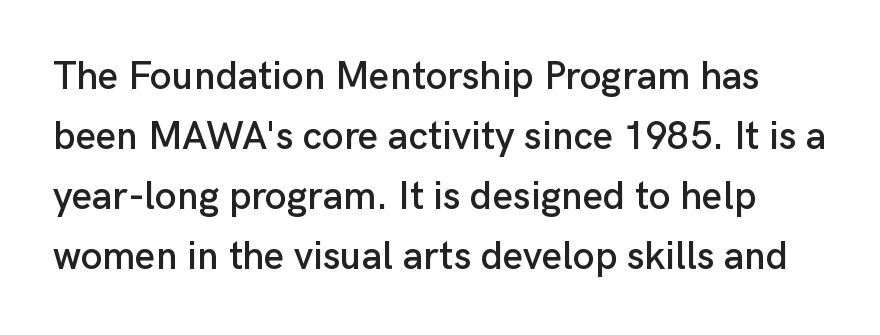
Q: Is the text italic (slanted)? A: No, it is upright.
Q: Is the typeface a serif or a sans-serif typeface? A: Sans-serif.
Q: Is the text underlined? A: No.
Q: Is the spacing between letters normal or unusually wide? A: Normal.
Q: Is the spacing between lines tight, normal or loose? A: Normal.
Q: Width (condensed, normal, or wide)? A: Normal.
Q: Stroke contrast? A: Low.
Q: x-height? A: Medium.
Q: Monospaced? A: No.
